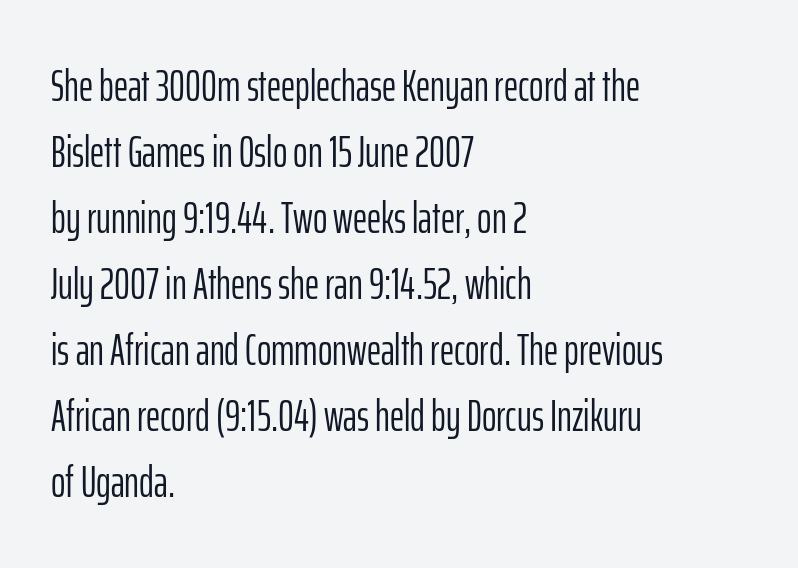
Q: Is the text bold? A: No.
Q: Is the text italic (slanted)? A: No, it is upright.
Q: Is the typeface a serif or a sans-serif typeface? A: Sans-serif.
Q: Is the text underlined? A: No.
Q: How is the paragraph aligned? A: Left-aligned.
Q: Is the spacing between letters normal or unusually wide? A: Normal.
Q: Is the spacing between lines tight, normal or loose? A: Normal.
Q: Width (condensed, normal, or wide)? A: Condensed.
Q: Stroke contrast? A: Low.
Q: x-height? A: Medium.
Q: Monospaced? A: No.
